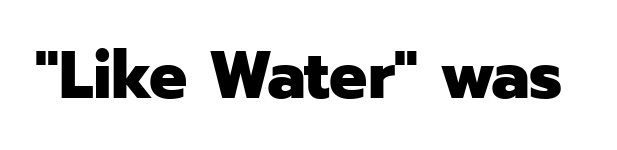
Q: Is the text bold? A: Yes.
Q: Is the text italic (slanted)? A: No, it is upright.
Q: Is the typeface a serif or a sans-serif typeface? A: Sans-serif.
Q: Is the text underlined? A: No.
Q: Is the spacing between letters normal or unusually wide? A: Normal.
Q: Width (condensed, normal, or wide)? A: Normal.
Q: Stroke contrast? A: Low.
Q: x-height? A: Medium.
Q: Monospaced? A: No.
